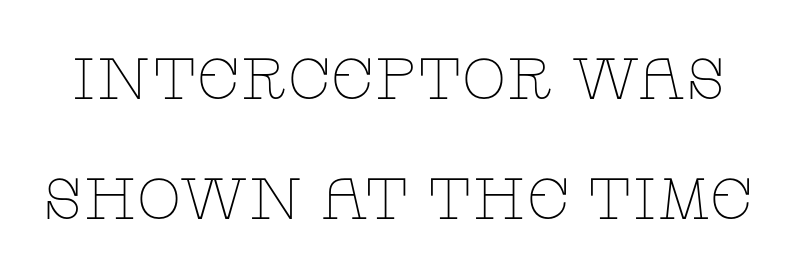
Q: Is the text bold? A: No.
Q: Is the text italic (slanted)? A: No, it is upright.
Q: Is the typeface a serif or a sans-serif typeface? A: Serif.
Q: Is the text underlined? A: No.
Q: Is the spacing between letters normal or unusually wide? A: Normal.
Q: Is the spacing between lines tight, normal or loose? A: Loose.
Q: Width (condensed, normal, or wide)? A: Wide.
Q: Stroke contrast? A: Low.
Q: x-height? A: Large.
Q: Monospaced? A: No.
